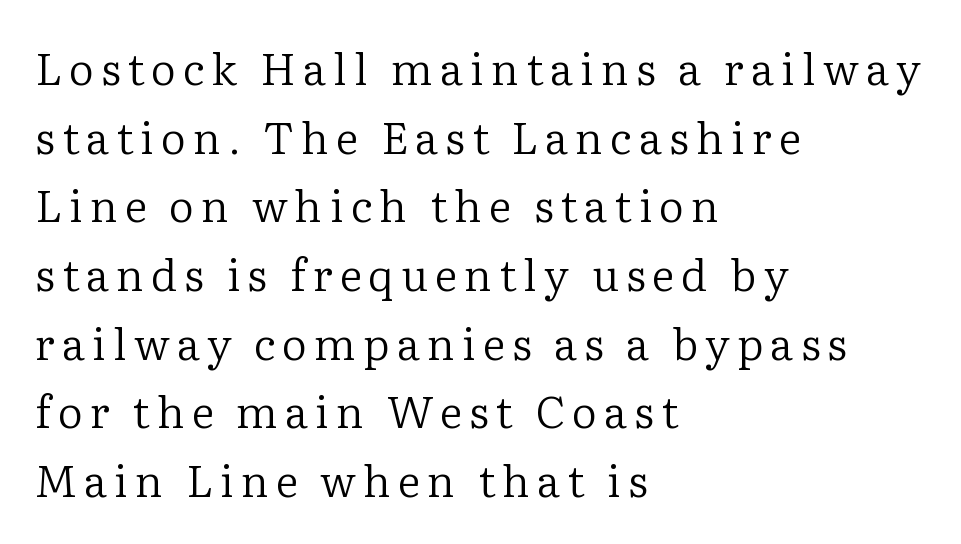
These lines stack with their left ends in a neat column. Regarding serifs, this sample has them. You could not count columns in this text — the font is proportionally spaced. The gap between lines stays unmarked. Each new line begins a customary step beneath the previous one. Every stem runs plumb, perpendicular to the baseline.
